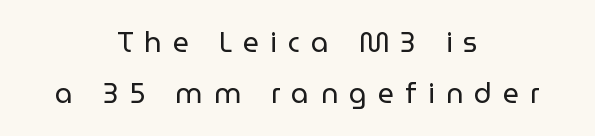
{"serif": "no", "italic": "no", "bold": "no", "weight": "regular", "width": "normal", "stroke_contrast": "low", "x_height": "medium", "monospaced": "no", "underline": "no", "align": "center", "line_spacing_ratio": 1.83, "letter_spacing": "wide", "letter_spacing_em": 0.4, "glyph_px": 28}
